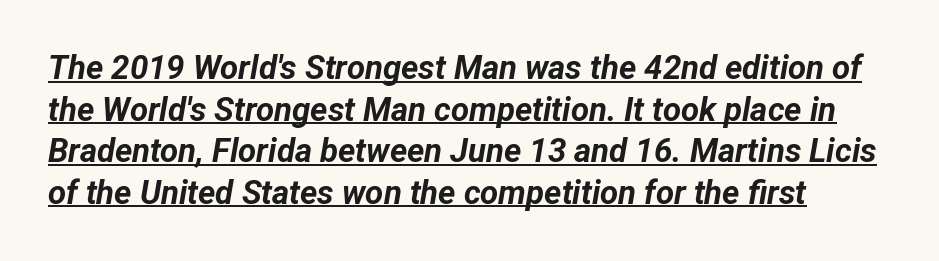
{"italic": "yes", "lean": "right", "slant_degrees": 12, "bold": "yes", "weight": "bold", "width": "normal", "stroke_contrast": "low", "x_height": "medium", "monospaced": "no", "underline": "yes", "align": "left", "line_spacing": "normal", "line_spacing_ratio": 1.26, "letter_spacing": "normal", "letter_spacing_em": 0.0, "glyph_px": 33}
